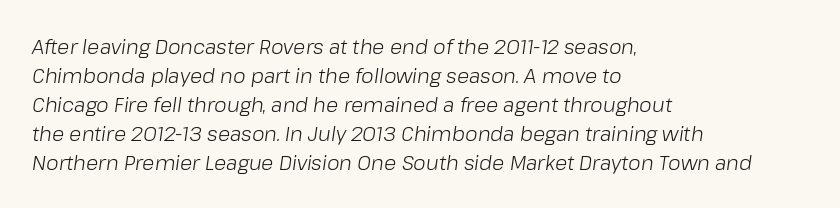
The ragged edge is on the right, which tells us the setting is flush left. Weight: regular or lighter. The designer left line spacing at the default. Unmarked baselines from the first word to the last.
